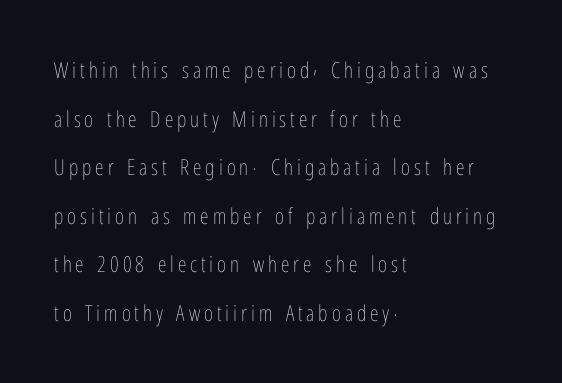
Q: Is the text bold? A: No.
Q: Is the text italic (slanted)? A: No, it is upright.
Q: Is the text underlined? A: No.
Q: How is the paragraph aligned? A: Left-aligned.
Q: Is the spacing between lines tight, normal or loose? A: Loose.
